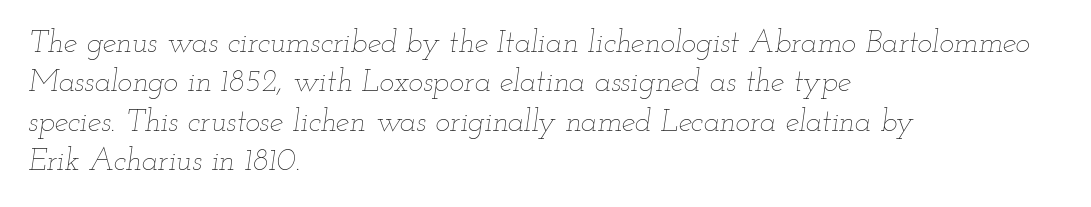
The lines sit at an ordinary, default distance from one another. Does the copy run flush right? No — it runs flush left. Designer's note — italics engaged. The letters sit at their default tracking, neither squeezed nor spread.
